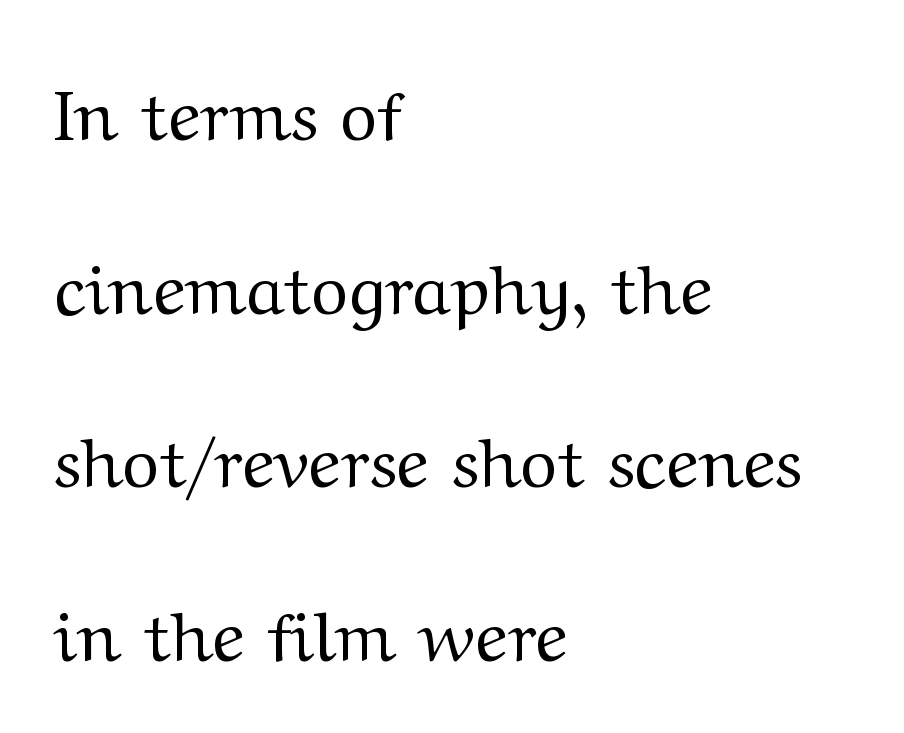
The image shows 70 px regular-weight, wide serif type, upright; set left-aligned, loose line spacing (2.48x), normal letter spacing, not underlined; medium stroke contrast and a medium x-height.
